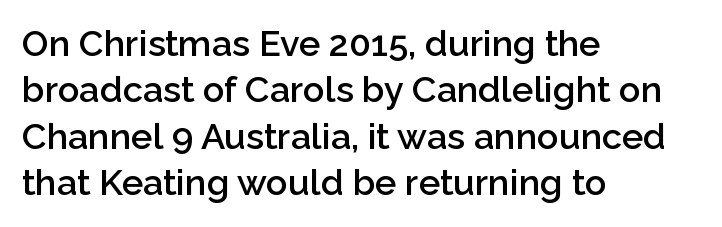
Classification — sans serif. These lines keep a tight, regular rhythm from letter to letter. The leading is moderate, giving the passage an even texture. Is there any slant? The stems are plumb.
